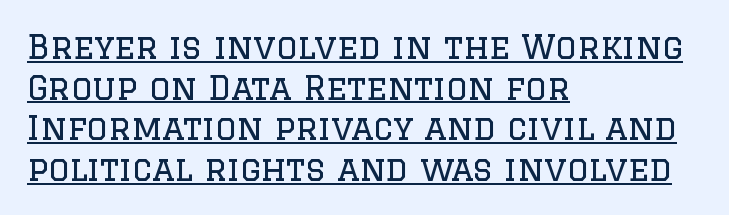
{"serif": "yes", "italic": "no", "bold": "no", "weight": "regular", "width": "normal", "stroke_contrast": "low", "x_height": "large", "monospaced": "no", "underline": "yes", "align": "left", "line_spacing_ratio": 1.23, "letter_spacing": "normal", "letter_spacing_em": 0.0, "glyph_px": 33}
